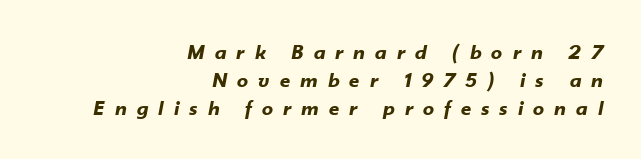
The image shows 22 px bold type, italic (leaning right); set right-aligned, normal line spacing (1.27x), unusually wide letter spacing (+0.46 em), not underlined.
